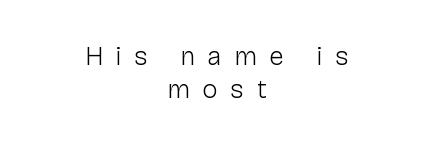
The space between consecutive lines is moderate. Loose tracking; the words dissolve into strings of separated letters. These glyphs show unthickened strokes, regular width or finer. This sample uses an upright cut, with every glyph sitting square on the baseline.
